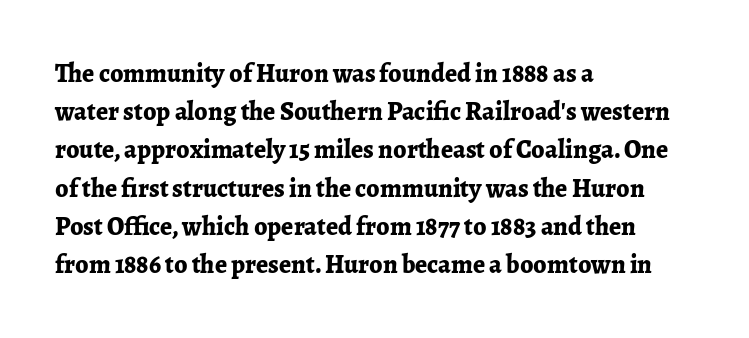
The image shows 26 px bold type, upright; set left-aligned, normal line spacing (1.47x), normal letter spacing, not underlined.
